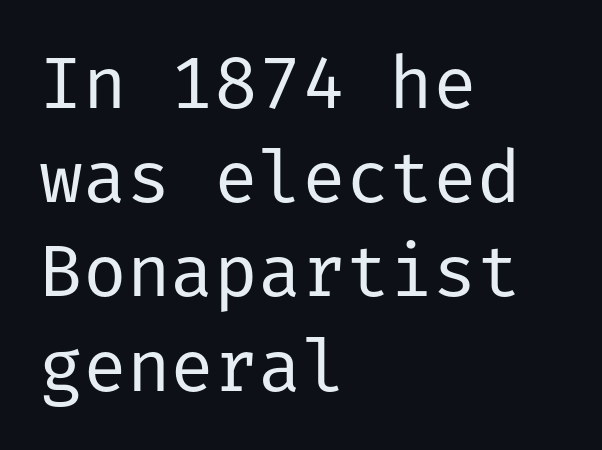
The image shows 73 px regular-weight sans-serif type, upright; set left-aligned, normal line spacing (1.29x), normal letter spacing, not underlined; low stroke contrast and a medium x-height.
